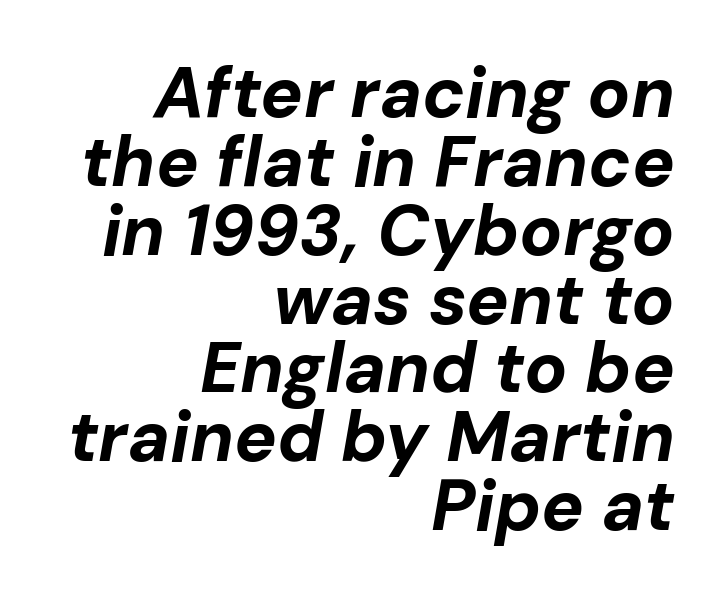
{"italic": "yes", "lean": "right", "slant_degrees": 10, "bold": "yes", "weight": "bold", "width": "normal", "stroke_contrast": "low", "x_height": "medium", "monospaced": "no", "underline": "no", "align": "right", "line_spacing": "tight", "line_spacing_ratio": 0.97, "letter_spacing": "normal", "letter_spacing_em": 0.0, "glyph_px": 71}
